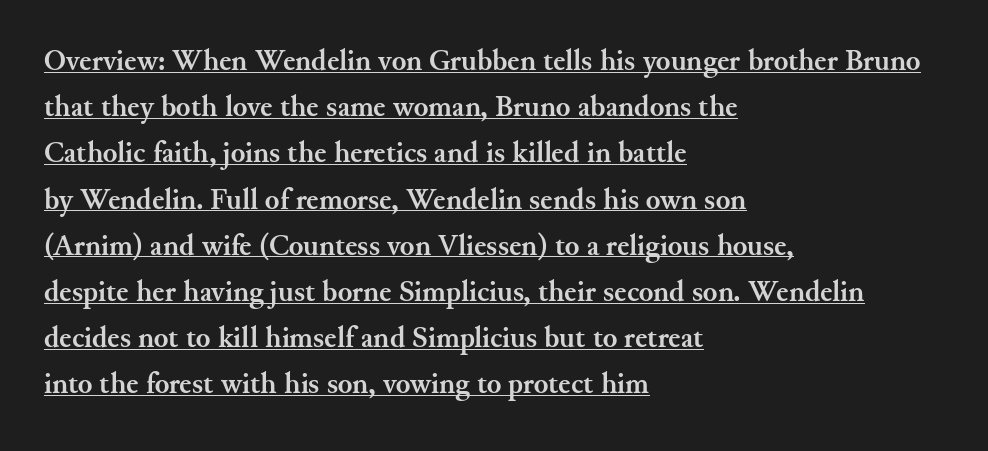
Regular leading. The gaps between neighbouring characters are ordinary and unremarkable. Notice how the passage keeps a crisp vertical edge on the left only. Is there an underline? Yes — a line sits under the letters.
